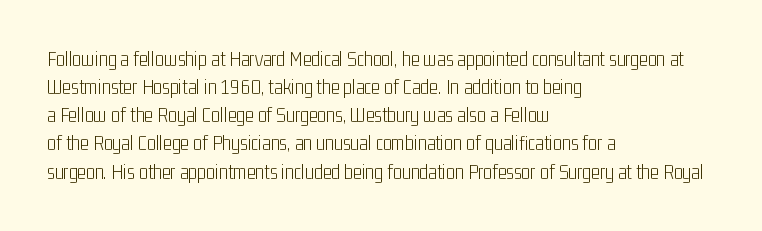
Q: Is the text bold? A: No.
Q: Is the text italic (slanted)? A: No, it is upright.
Q: Is the text underlined? A: No.
Q: How is the paragraph aligned? A: Left-aligned.
Q: Is the spacing between letters normal or unusually wide? A: Normal.
Q: Is the spacing between lines tight, normal or loose? A: Normal.
